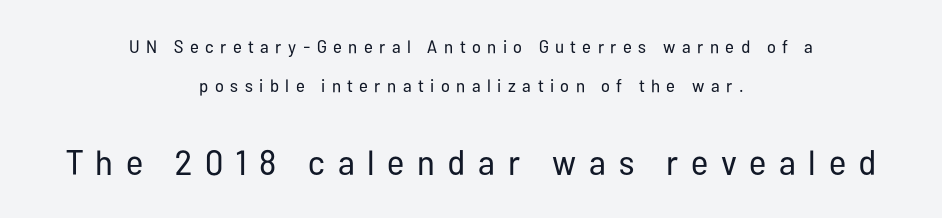
The face used here is proportionally spaced, like ordinary book or web type. The composition opens small and finishes big. The designer went with a sans here, leaving each stem footless. Every stem runs plumb, perpendicular to the baseline.
